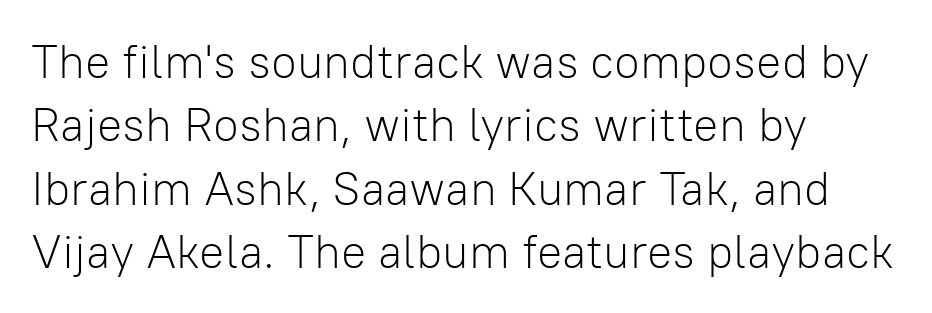
Is there much room between lines? A standard amount, neither cramped nor airy. Do the letters lean? They stand straight. This rendering leaves character spacing at its baseline value. Descenders hang freely into open space. The characters display no serif detailing; their extremities are plain.
